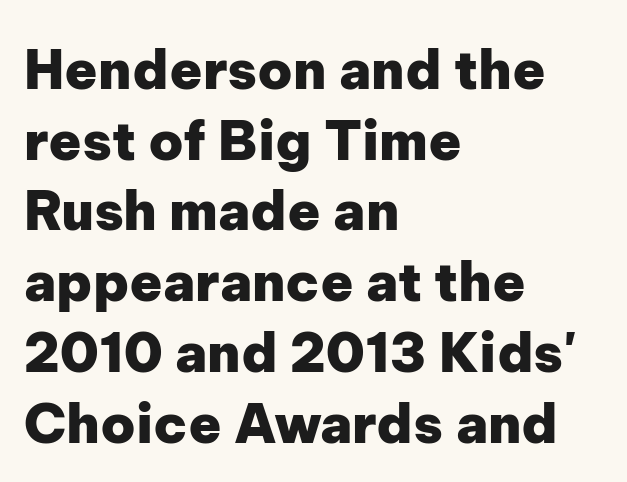
{"serif": "no", "italic": "no", "bold": "yes", "weight": "heavy", "width": "normal", "stroke_contrast": "low", "x_height": "medium", "monospaced": "no", "underline": "no", "align": "left", "line_spacing": "normal", "line_spacing_ratio": 1.31, "letter_spacing": "normal", "letter_spacing_em": 0.0, "glyph_px": 54}
